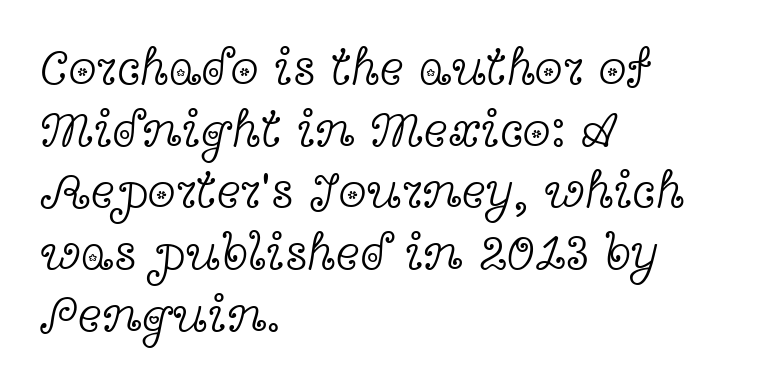
The image shows 51 px light, wide serif type; set left-aligned, line spacing 1.21x, normal letter spacing, not underlined; a medium x-height.
